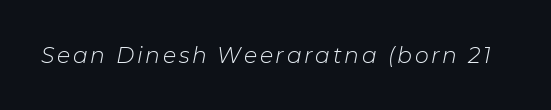
The image shows 22 px text type, italic (leaning right); set not underlined.
